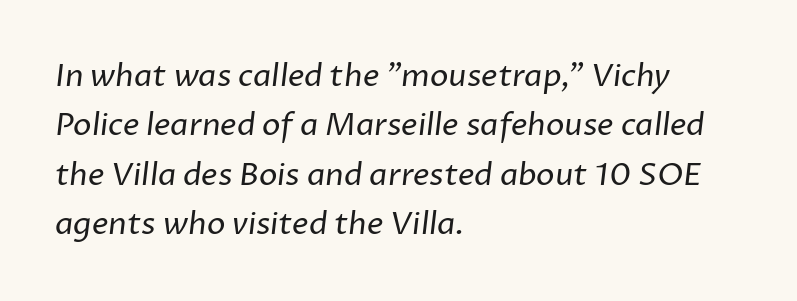
{"serif": "no", "bold": "no", "weight": "regular", "width": "normal", "stroke_contrast": "low", "x_height": "medium", "monospaced": "no", "underline": "no", "align": "left", "line_spacing": "normal", "line_spacing_ratio": 1.59, "letter_spacing": "normal", "letter_spacing_em": 0.0, "glyph_px": 31}
